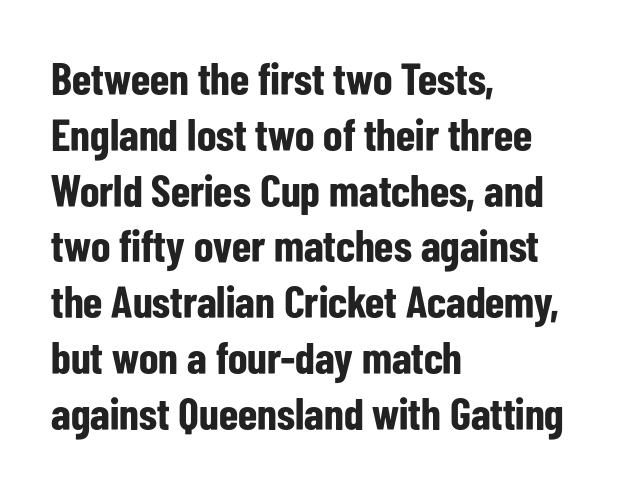
The letters stand upright; this is a roman face. Think of a printed novel: that variable character pitch is what you see here. Unmarked baselines from the first word to the last. No feet cap the strokes, marking this as sans-serif type.
